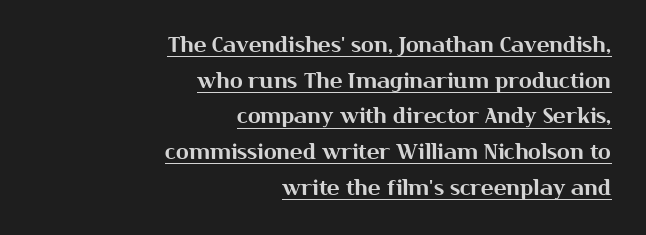
Style check: upright. These lines are set flush right with a ragged left edge. Does the leading feel generous? No, just average. The horizontal fit of the characters is conventional and even. Beneath each row of characters lies a ruled line.
